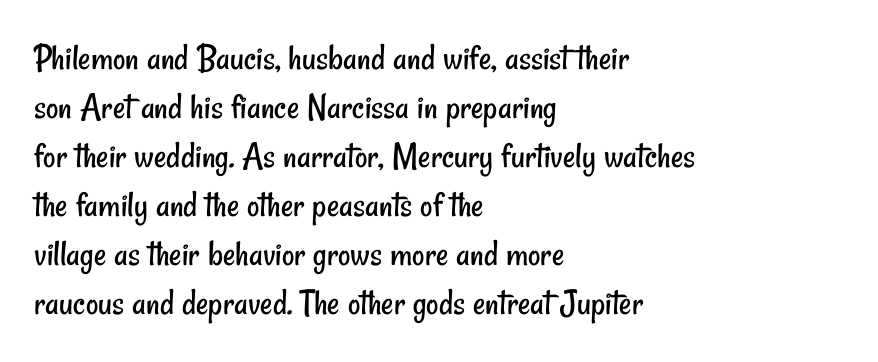
The image shows 38 px regular-weight, condensed sans-serif type; set left-aligned, normal line spacing (1.29x), normal letter spacing, not underlined; low stroke contrast and a small x-height.
